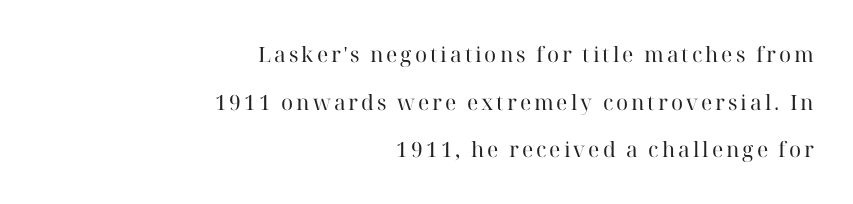
The letters stand straight up with perfectly vertical stems. Layout note: lines flush right. The vertical gap from one line to the next is large. Nothing heavy about these letters — not bold at all. Glance below the letters and you will spot only blank space.
